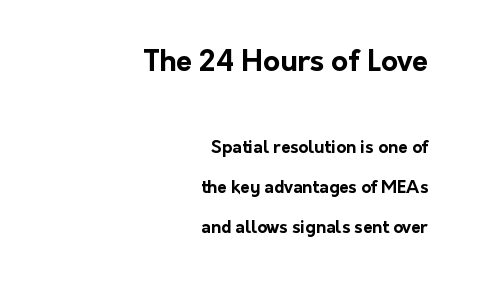
Q: Is the text bold? A: Yes.
Q: Is the text italic (slanted)? A: No, it is upright.
Q: Is the typeface a serif or a sans-serif typeface? A: Sans-serif.
Q: Is the text underlined? A: No.
Q: How is the paragraph aligned? A: Right-aligned.
Q: Is the spacing between letters normal or unusually wide? A: Normal.
Q: Is the spacing between lines tight, normal or loose? A: Loose.
Q: Which block of text is set in a larger size, the first (top) or the second (bottom)? A: The first (top) one.
Q: Width (condensed, normal, or wide)? A: Normal.
Q: Stroke contrast? A: Low.
Q: x-height? A: Medium.
Q: Monospaced? A: No.
